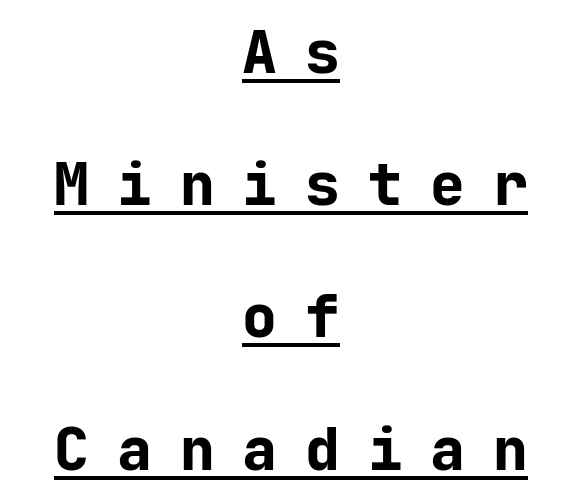
The image shows 58 px bold sans-serif type, upright, monospaced; set centered, loose line spacing (2.28x), unusually wide letter spacing (+0.48 em), underlined; low stroke contrast and a medium x-height.
